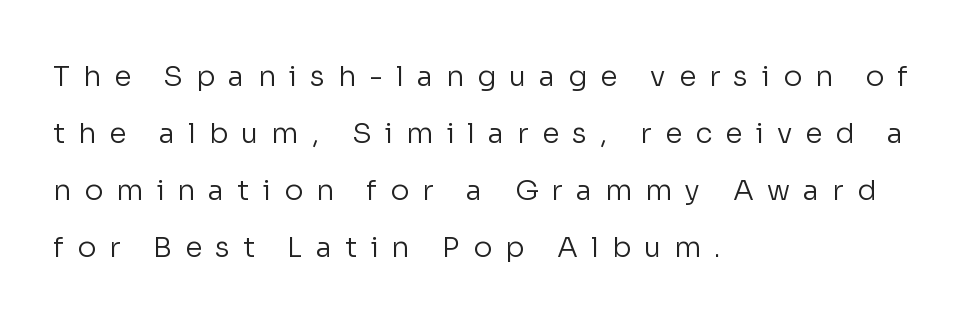
The image shows 28 px regular-weight sans-serif type, upright; set left-aligned, loose line spacing (2.03x), unusually wide letter spacing (+0.47 em), not underlined; low stroke contrast and a medium x-height.
